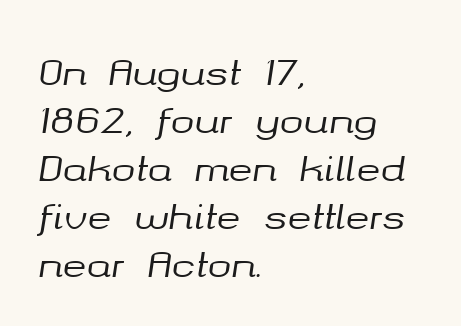
The image shows 36 px text type, italic (leaning right); set left-aligned, normal line spacing (1.33x), normal letter spacing, not underlined; medium stroke contrast and a medium x-height.
